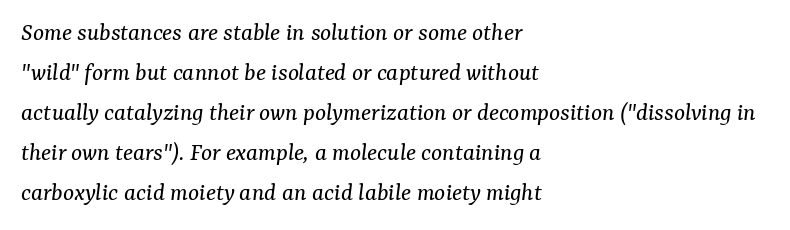
{"italic": "yes", "lean": "right", "slant_degrees": 7, "bold": "no", "underline": "no", "align": "left", "line_spacing": "normal", "line_spacing_ratio": 1.54, "letter_spacing": "normal", "letter_spacing_em": 0.0, "glyph_px": 26}
